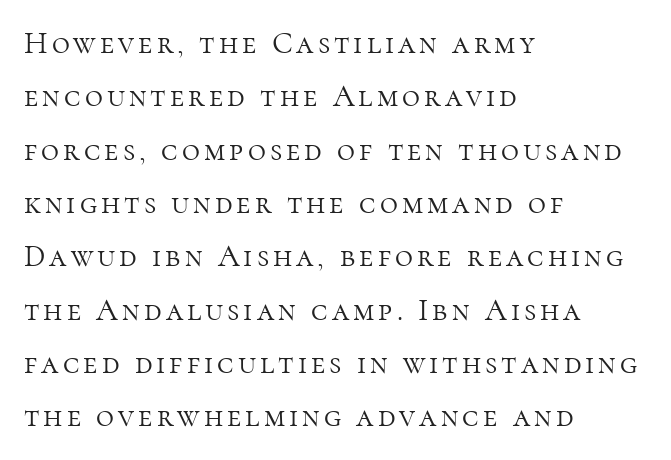
{"serif": "yes", "italic": "no", "bold": "no", "weight": "light", "width": "normal", "stroke_contrast": "high", "x_height": "medium", "monospaced": "no", "underline": "no", "align": "left", "line_spacing_ratio": 1.72, "glyph_px": 31}
